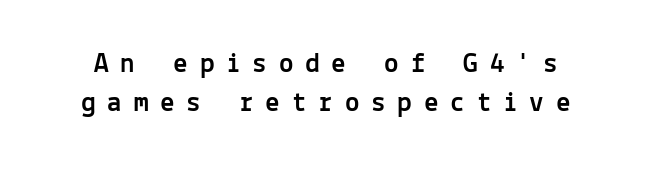
Lines of text with bare space underneath. Posture: vertical. Leading: standard. The glyphs in this specimen are sans serif. Between one letter and the next there's a generous, obvious gap.
